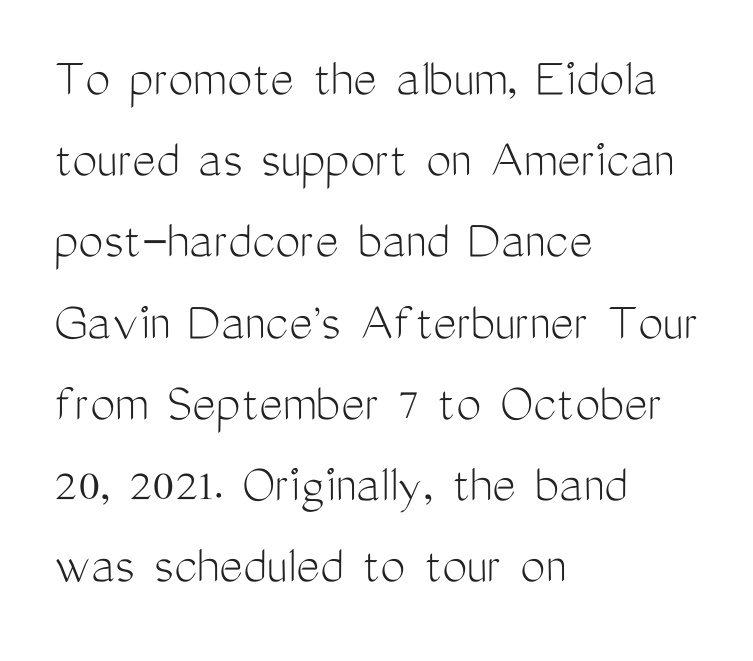
Typographically, this falls in the sans-serif category. The face used here is proportionally spaced, like ordinary book or web type. Visually the block forms a straight wall on the left and a jagged coastline on the right. Think standard paragraph weight, or any step lighter than that. Whoever set this chose a conventional vertical rhythm. Honestly, the letter spacing is just normal — you wouldn't notice it.
